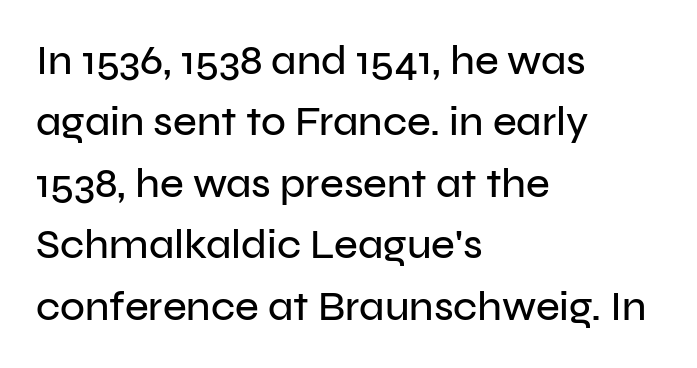
The designer left line spacing at the default. Honestly, there is no underline to notice here at all. These lines were composed using upright roman letters. Does extra space separate the letters? No, they use regular spacing. Where is the straight margin? On the left. Do the characters align in a grid? No, the font is proportional.
